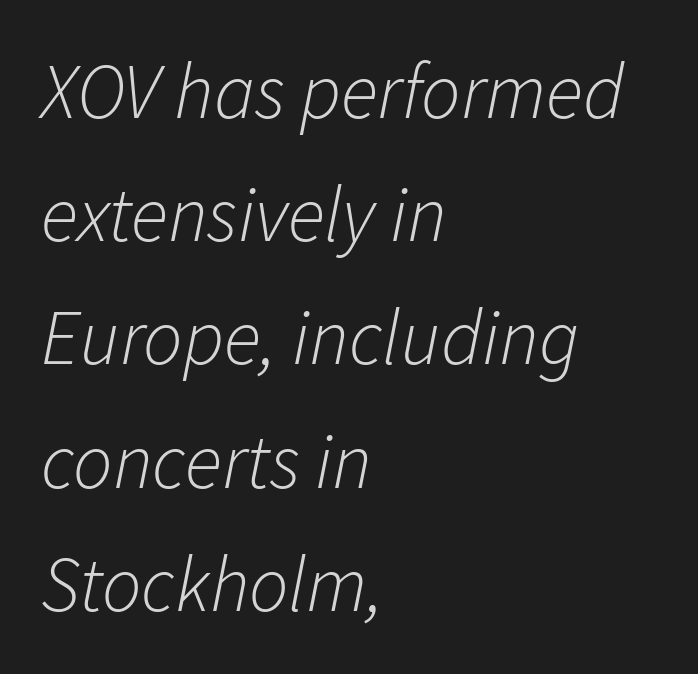
Q: Is the text bold? A: No.
Q: Is the text italic (slanted)? A: Yes, it leans right by about 11 degrees.
Q: Is the text underlined? A: No.
Q: How is the paragraph aligned? A: Left-aligned.
Q: Is the spacing between letters normal or unusually wide? A: Normal.
Q: Is the spacing between lines tight, normal or loose? A: Normal.
Q: Width (condensed, normal, or wide)? A: Normal.
Q: Stroke contrast? A: Low.
Q: x-height? A: Medium.
Q: Monospaced? A: No.
